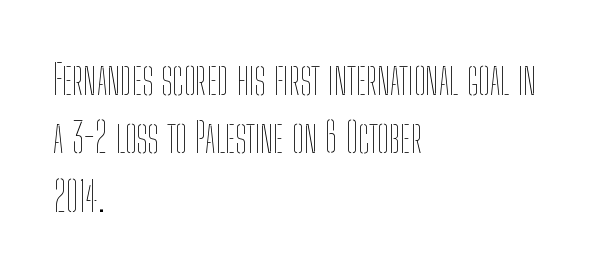
{"italic": "no", "bold": "no", "weight": "thin", "width": "condensed", "stroke_contrast": "low", "x_height": "medium", "monospaced": "no", "underline": "no", "align": "left", "line_spacing": "normal", "line_spacing_ratio": 1.39, "letter_spacing": "normal", "letter_spacing_em": 0.0, "glyph_px": 42}
